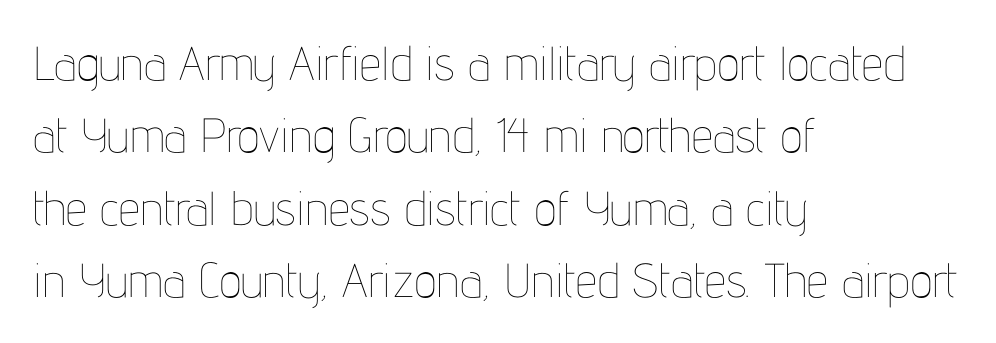
Nobody drew a line under any word here. How are the letters spaced? Ordinarily, with no added tracking. Counters stay open thanks to moderate or lighter strokes. The face used here is proportionally spaced, like ordinary book or web type.
